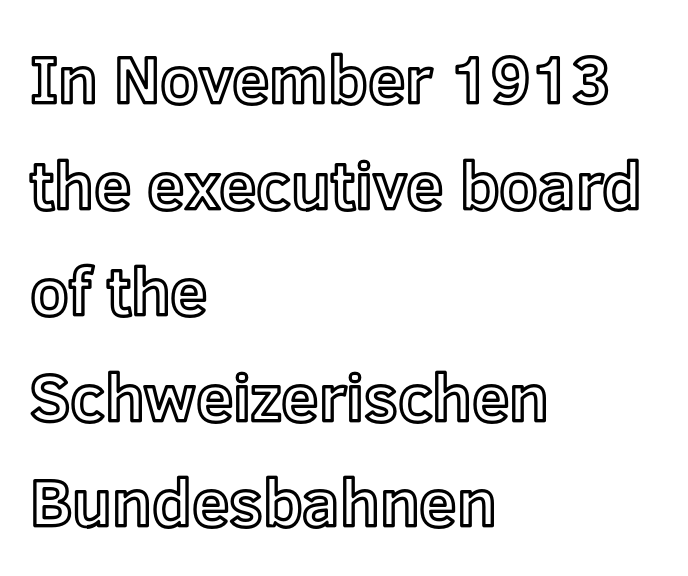
{"italic": "no", "width": "normal", "x_height": "medium", "monospaced": "no", "underline": "no", "align": "left", "line_spacing": "normal", "line_spacing_ratio": 1.58, "letter_spacing": "normal", "letter_spacing_em": 0.0, "glyph_px": 67}
